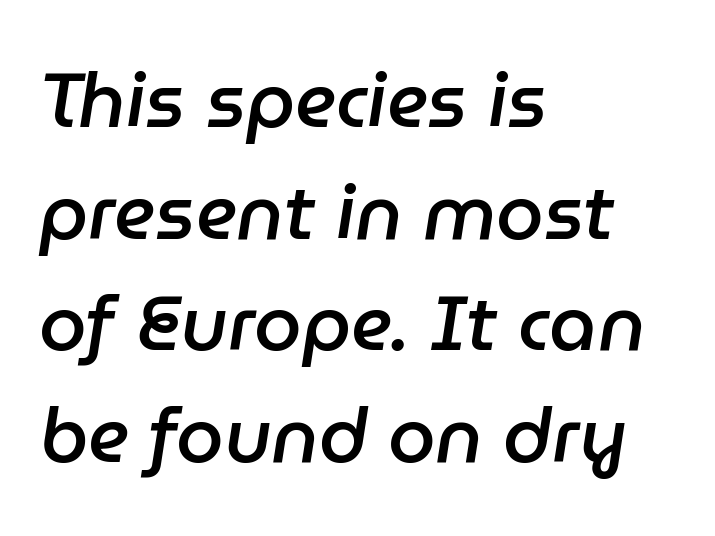
A bit beefed up — I'd call it semibold rather than bold. The rendering uses natural spacing where letterforms have individual widths. The letters sit at their default tracking, neither squeezed nor spread. These lines sit exactly where default settings would place them.
